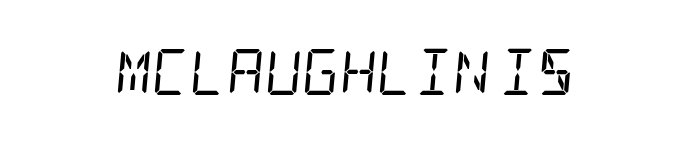
Does the lettering tilt? It does — this is italic. This rendering employs a face with finishing strokes, i.e., a serif. The strokes are not fattened; the text isn't bold. The letterforms sit shoulder to shoulder at normal distance.
